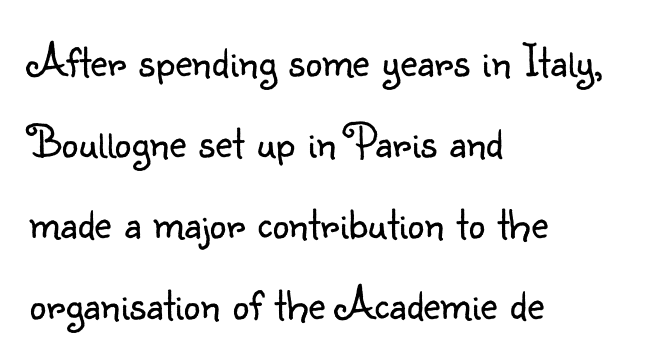
{"serif": "no", "italic": "no", "bold": "no", "weight": "light", "width": "normal", "stroke_contrast": "low", "x_height": "small", "monospaced": "no", "underline": "no", "align": "left", "line_spacing_ratio": 1.72, "letter_spacing": "normal", "letter_spacing_em": 0.0, "glyph_px": 47}
